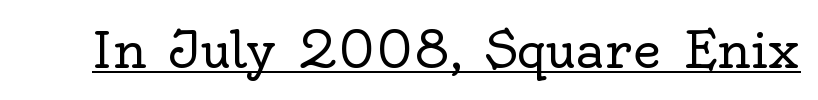
Are there feet on the stems? There are — it's a serif. Vertical stems look standard width or narrower in stroke. If you drew a line through each stem, it would be perfectly vertical. Quick note: underline on. Nobody touched the tracking dial on this one. Character widths vary here, with narrow letters taking less room than wide ones.
